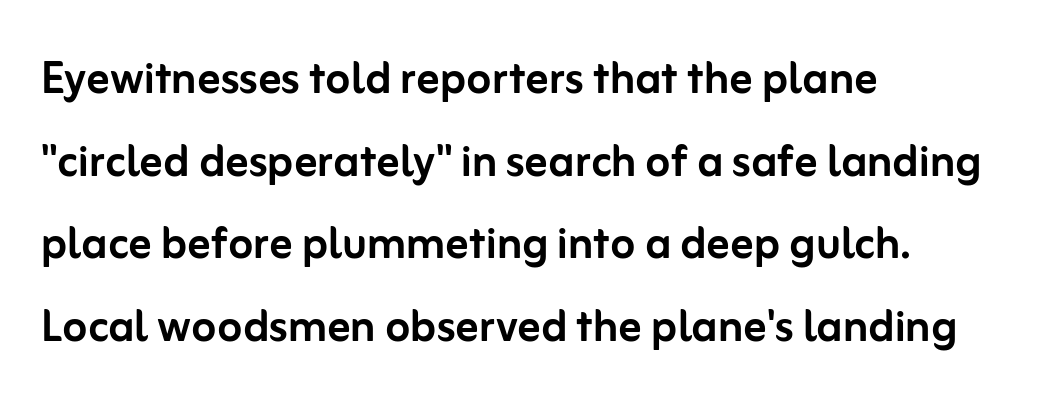
A roman cut, with each character standing at attention. Letters rest on an invisible, unmarked baseline. One glance says typical: line gaps are just what's usual. Does the type have serifs? No, each stem ends abruptly. The rendering uses natural spacing where letterforms have individual widths.
